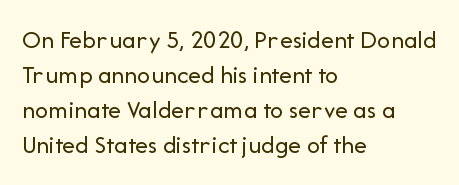
Q: Is the text bold? A: No.
Q: Is the text italic (slanted)? A: No, it is upright.
Q: Is the text underlined? A: No.
Q: How is the paragraph aligned? A: Left-aligned.
Q: Is the spacing between letters normal or unusually wide? A: Normal.
Q: Is the spacing between lines tight, normal or loose? A: Normal.
